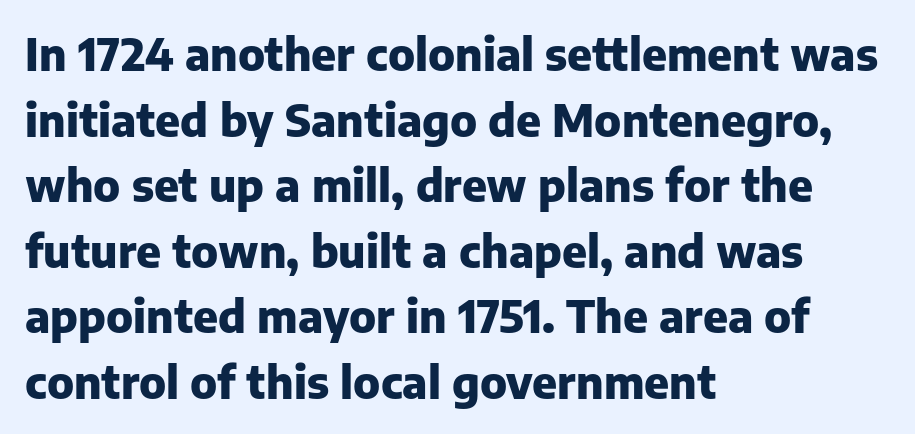
{"serif": "no", "italic": "no", "bold": "yes", "weight": "heavy", "width": "normal", "stroke_contrast": "low", "x_height": "medium", "monospaced": "no", "underline": "no", "align": "left", "line_spacing": "normal", "line_spacing_ratio": 1.49, "letter_spacing": "normal", "letter_spacing_em": 0.0, "glyph_px": 44}
